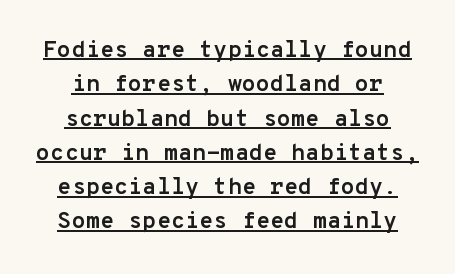
The image shows 23 px bold type, upright; set normal line spacing (1.49x), normal letter spacing, underlined.
